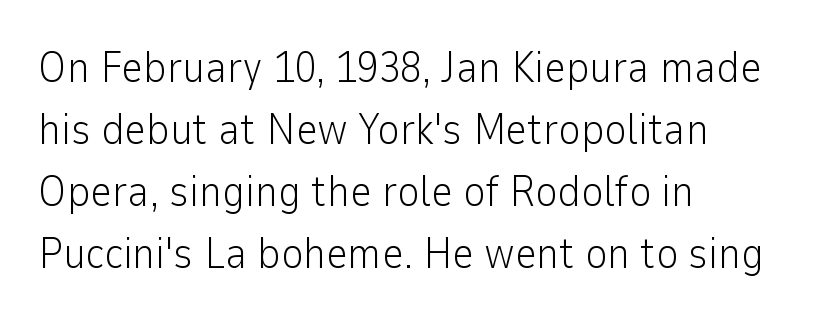
The image shows 43 px light sans-serif type, upright; set left-aligned, normal line spacing (1.44x), normal letter spacing, not underlined; low stroke contrast and a medium x-height.
